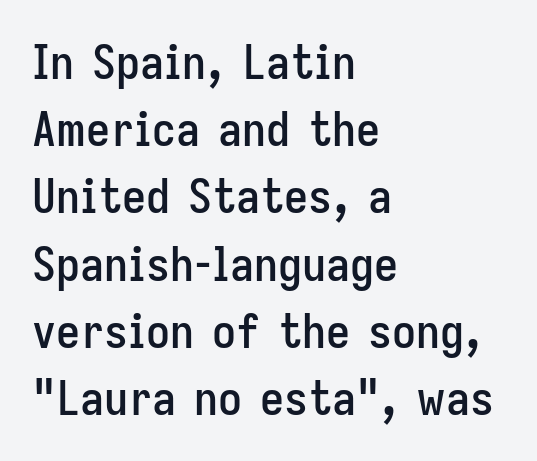
{"serif": "no", "italic": "no", "width": "condensed", "stroke_contrast": "low", "x_height": "medium", "monospaced": "no", "underline": "no", "align": "left", "line_spacing": "normal", "line_spacing_ratio": 1.4, "letter_spacing": "normal", "letter_spacing_em": 0.0, "glyph_px": 48}
